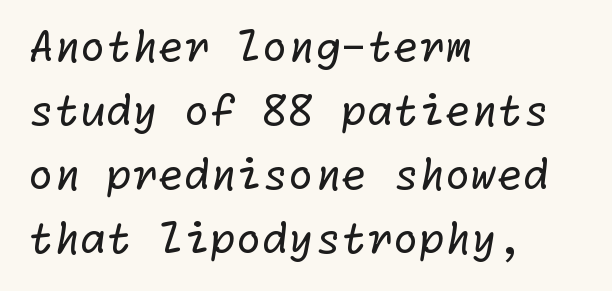
The image shows 42 px regular-weight sans-serif type; set left-aligned, normal line spacing (1.52x), normal letter spacing, not underlined; low stroke contrast and a medium x-height.
